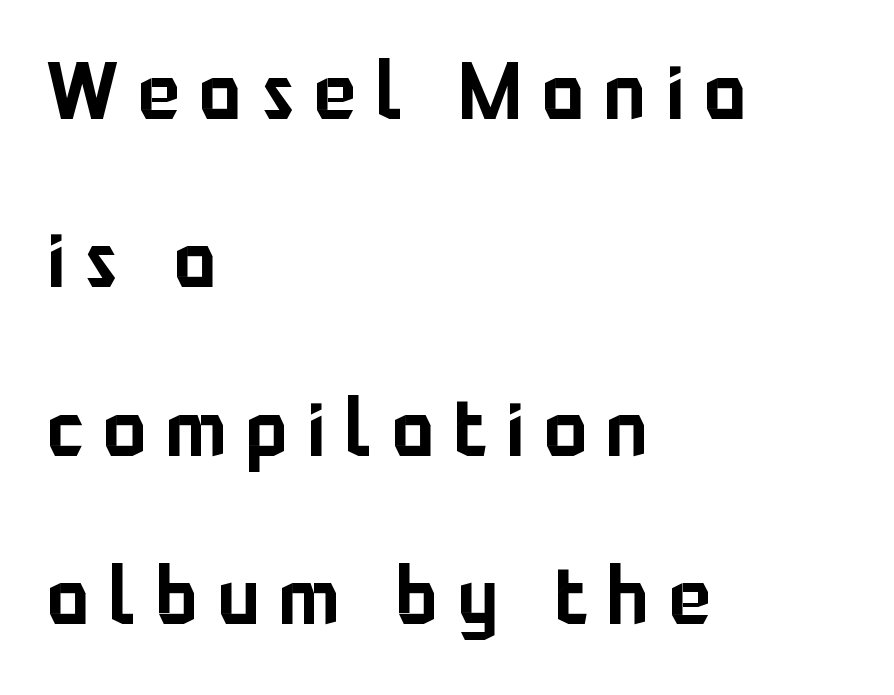
The image shows 79 px sans-serif type, upright; set left-aligned, loose line spacing (2.13x), unusually wide letter spacing (+0.25 em), not underlined; low stroke contrast and a medium x-height.
